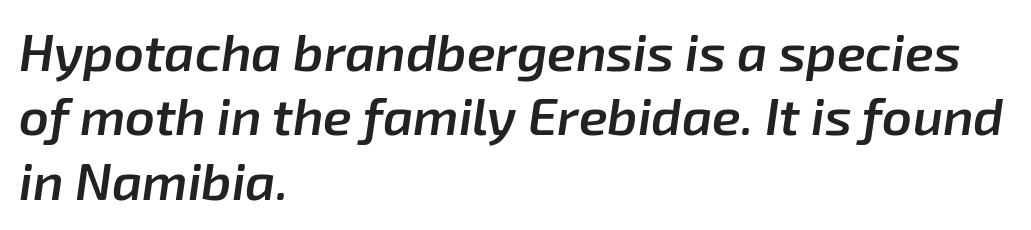
The image shows 52 px semibold type, italic (leaning right); set left-aligned, line spacing 1.24x, normal letter spacing, not underlined; low stroke contrast and a medium x-height.
